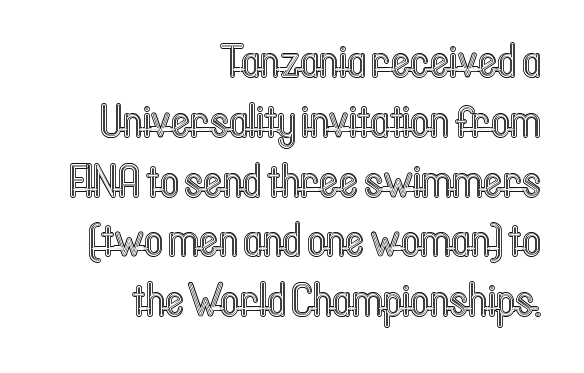
The image shows 46 px condensed type, upright; set right-aligned, normal line spacing (1.3x), normal letter spacing, not underlined; a medium x-height.
